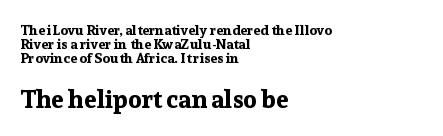
{"italic": "no", "bold": "yes", "underline": "no", "align": "left", "line_spacing": "tight", "line_spacing_ratio": 1.01, "letter_spacing": "normal", "letter_spacing_em": 0.0, "larger_block": "second", "size_ratio": 1.79, "glyph_px": 25}
